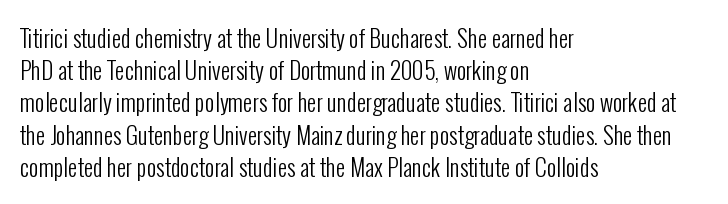
Q: Is the text bold? A: No.
Q: Is the text italic (slanted)? A: No, it is upright.
Q: Is the text underlined? A: No.
Q: How is the paragraph aligned? A: Left-aligned.
Q: Is the spacing between letters normal or unusually wide? A: Normal.
Q: Is the spacing between lines tight, normal or loose? A: Normal.
